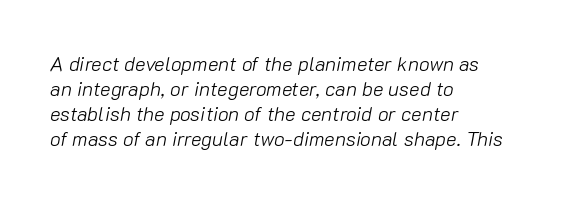
Q: Is the text bold? A: No.
Q: Is the text italic (slanted)? A: Yes, it leans right by about 10 degrees.
Q: Is the text underlined? A: No.
Q: How is the paragraph aligned? A: Left-aligned.
Q: Is the spacing between letters normal or unusually wide? A: Normal.
Q: Is the spacing between lines tight, normal or loose? A: Normal.
